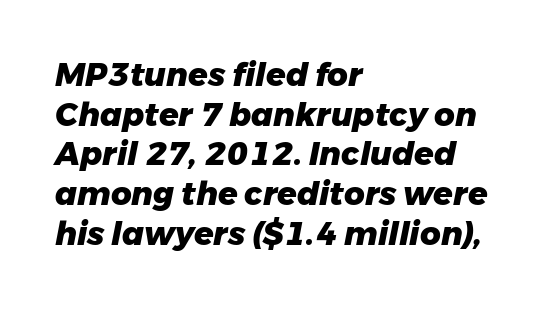
Q: Is the text bold? A: Yes.
Q: Is the text italic (slanted)? A: Yes, it leans right by about 11 degrees.
Q: Is the text underlined? A: No.
Q: How is the paragraph aligned? A: Left-aligned.
Q: Is the spacing between letters normal or unusually wide? A: Normal.
Q: Width (condensed, normal, or wide)? A: Normal.
Q: Stroke contrast? A: Low.
Q: x-height? A: Medium.
Q: Monospaced? A: No.
